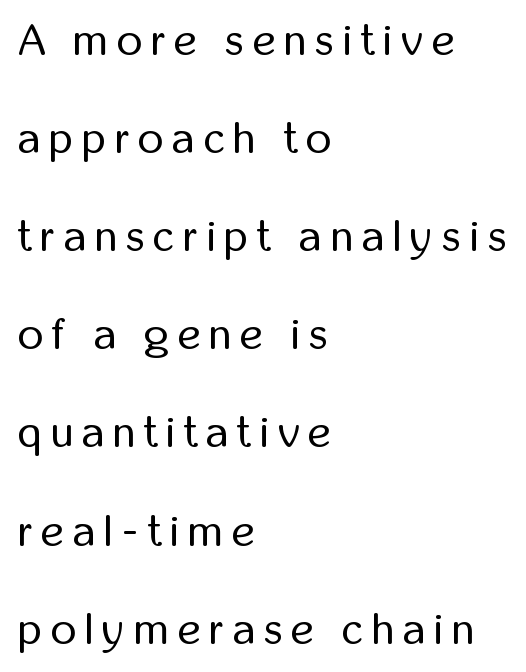
Q: Is the text bold? A: No.
Q: Is the text italic (slanted)? A: No, it is upright.
Q: Is the typeface a serif or a sans-serif typeface? A: Sans-serif.
Q: Is the text underlined? A: No.
Q: How is the paragraph aligned? A: Left-aligned.
Q: Is the spacing between letters normal or unusually wide? A: Unusually wide.
Q: Is the spacing between lines tight, normal or loose? A: Loose.
Q: Width (condensed, normal, or wide)? A: Condensed.
Q: Stroke contrast? A: Low.
Q: x-height? A: Medium.
Q: Monospaced? A: No.
